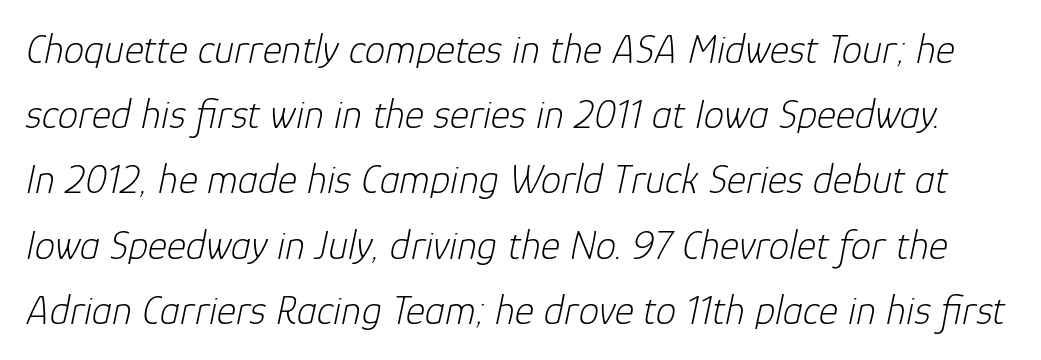
The image shows 41 px light type, italic (leaning right); set normal line spacing (1.59x), normal letter spacing, not underlined; low stroke contrast and a medium x-height.
